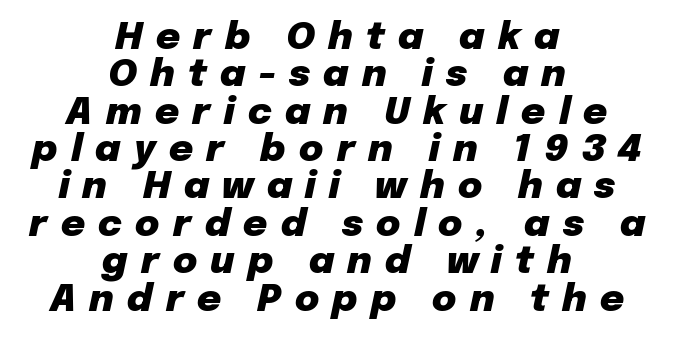
The image shows 37 px heavy type, italic (leaning right); set centered, tight line spacing (1.01x), unusually wide letter spacing (+0.36 em), not underlined; low stroke contrast and a medium x-height.
